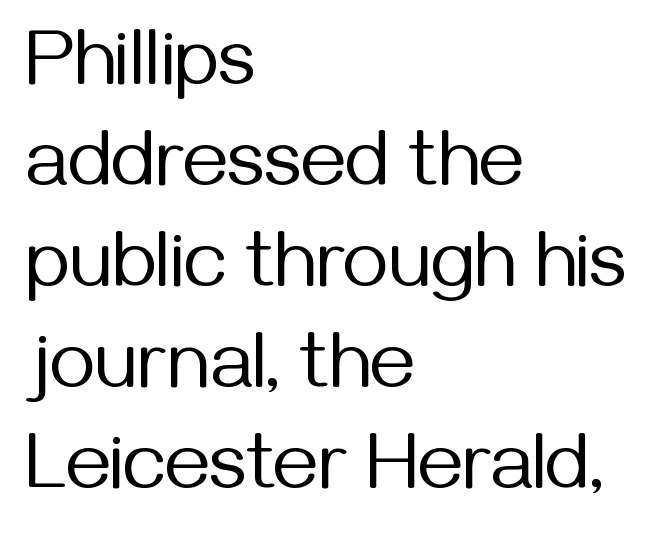
The typesetter chose a ragged-right arrangement here. Decoration check: the copy has no underline. The letterforms sit at book weight or below. Compared with typical body copy, the letter spacing here is the same. Evenly set lines give the paragraph a standard silhouette.
